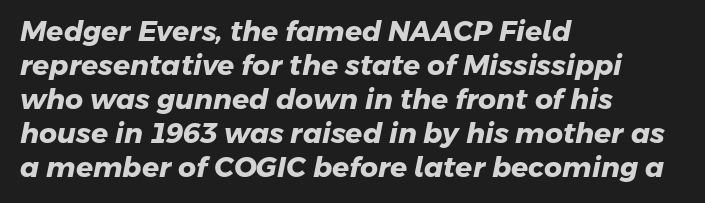
Q: Is the text bold? A: Yes.
Q: Is the typeface a serif or a sans-serif typeface? A: Sans-serif.
Q: Is the text underlined? A: No.
Q: How is the paragraph aligned? A: Left-aligned.
Q: Is the spacing between letters normal or unusually wide? A: Normal.
Q: Width (condensed, normal, or wide)? A: Normal.
Q: Stroke contrast? A: Low.
Q: x-height? A: Medium.
Q: Monospaced? A: No.
